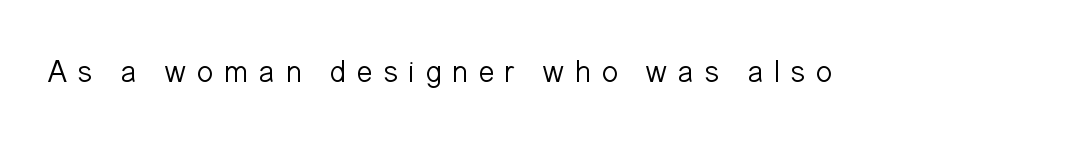
A typesetter would call this proportional, since set widths differ per character. Type style note: lacks serifs. The typeface has the unassuming heft of standard copy or less. This is roman type, the default non-slanted kind.
